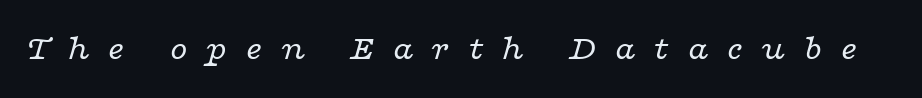
Slant detected: the letters are inclined. Here the designer chose a conventional face with non-uniform glyph widths. The rendering inserts visible extra space after every character. Each stroke keeps to a modest, everyday thickness or less.
